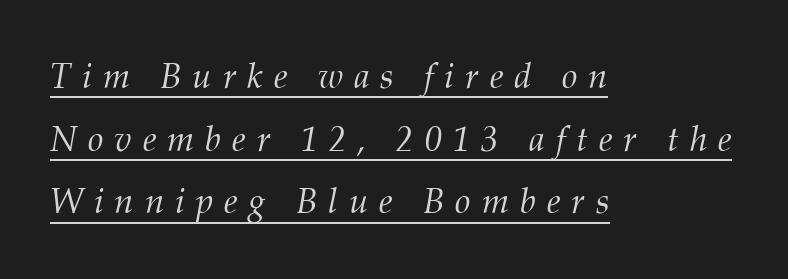
Does the type have serifs? Yes, each stem ends in a small foot. No extra ink here — the face is not bold. Here the designer chose a conventional face with non-uniform glyph widths. These characters rest on top of a visible drawn line. Horizontally, the lines are justified to the leading edge only.
